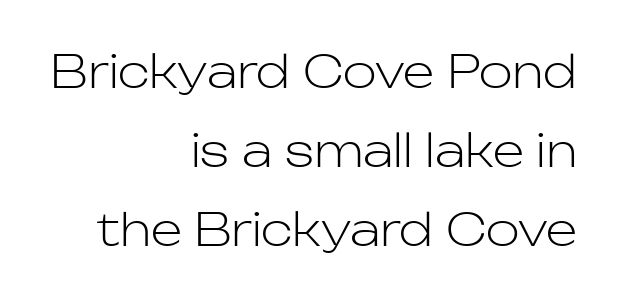
The image shows 45 px light sans-serif type, upright; set right-aligned, line spacing 1.76x, normal letter spacing, not underlined; low stroke contrast and a medium x-height.
